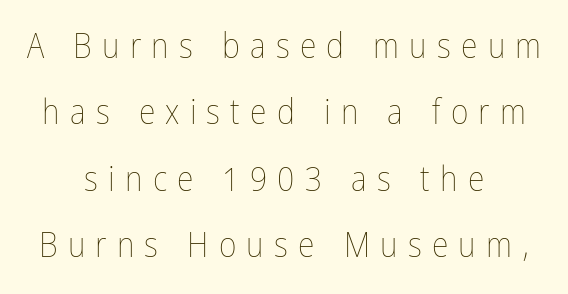
The image shows 34 px thin, condensed type, upright; set centered, loose line spacing (1.95x), unusually wide letter spacing (+0.3 em), not underlined; low stroke contrast and a medium x-height.
